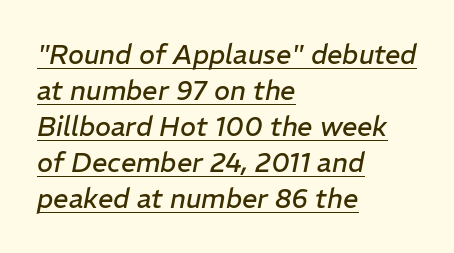
Q: Is the text bold? A: No.
Q: Is the text italic (slanted)? A: Yes, it leans right by about 11 degrees.
Q: Is the text underlined? A: Yes.
Q: How is the paragraph aligned? A: Left-aligned.
Q: Is the spacing between letters normal or unusually wide? A: Normal.
Q: Is the spacing between lines tight, normal or loose? A: Normal.
